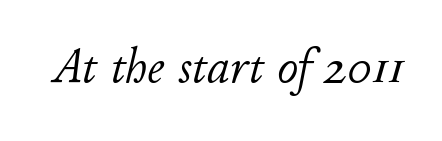
Q: Is the text bold? A: No.
Q: Is the text italic (slanted)? A: Yes, it leans right by about 11 degrees.
Q: Is the text underlined? A: No.
Q: Is the spacing between letters normal or unusually wide? A: Normal.
Q: Width (condensed, normal, or wide)? A: Normal.
Q: Stroke contrast? A: Low.
Q: x-height? A: Small.
Q: Monospaced? A: No.
